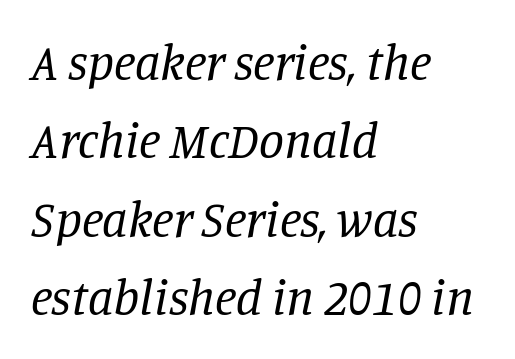
The image shows 50 px regular-weight serif type, italic (leaning right); set left-aligned, normal line spacing (1.57x), normal letter spacing, not underlined; low stroke contrast and a large x-height.
